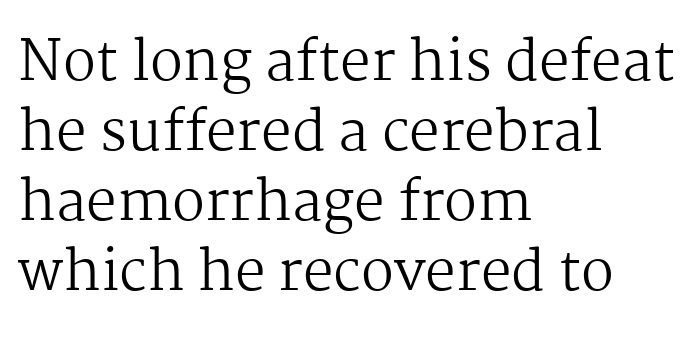
{"serif": "yes", "italic": "no", "bold": "no", "weight": "regular", "width": "normal", "stroke_contrast": "medium", "x_height": "medium", "monospaced": "no", "underline": "no", "align": "left", "line_spacing": "normal", "line_spacing_ratio": 1.27, "letter_spacing": "normal", "letter_spacing_em": 0.0, "glyph_px": 55}
